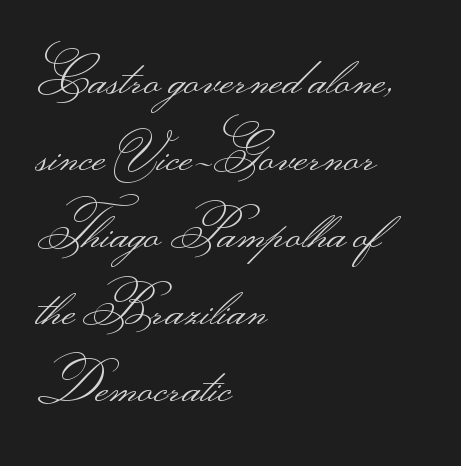
Q: Is the text bold? A: No.
Q: Is the text italic (slanted)? A: Yes.
Q: Is the typeface a serif or a sans-serif typeface? A: Sans-serif.
Q: Is the text underlined? A: No.
Q: How is the paragraph aligned? A: Left-aligned.
Q: Is the spacing between letters normal or unusually wide? A: Normal.
Q: Is the spacing between lines tight, normal or loose? A: Normal.
Q: Width (condensed, normal, or wide)? A: Wide.
Q: Stroke contrast? A: Medium.
Q: Monospaced? A: No.
